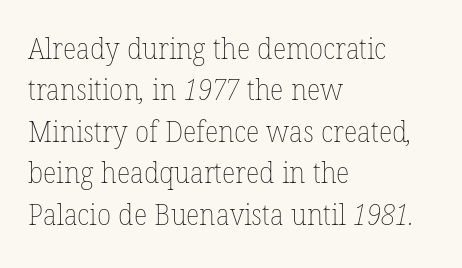
Characters follow at the spacing the type designer built in. Alignment: flush left. The rendering uses natural spacing where letterforms have individual widths. Is the type heavy? It reads as light-to-regular instead. Leading matches the norm, producing a regular column.
